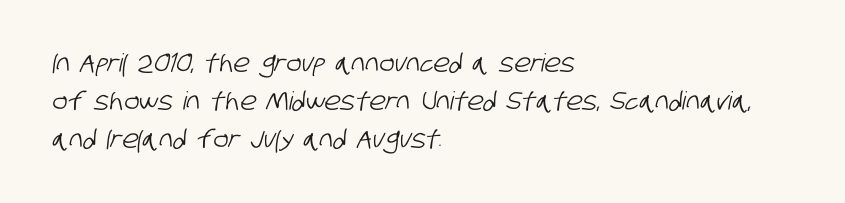
Q: Is the text underlined? A: No.
Q: How is the paragraph aligned? A: Left-aligned.
Q: Is the spacing between letters normal or unusually wide? A: Normal.
Q: Is the spacing between lines tight, normal or loose? A: Normal.
